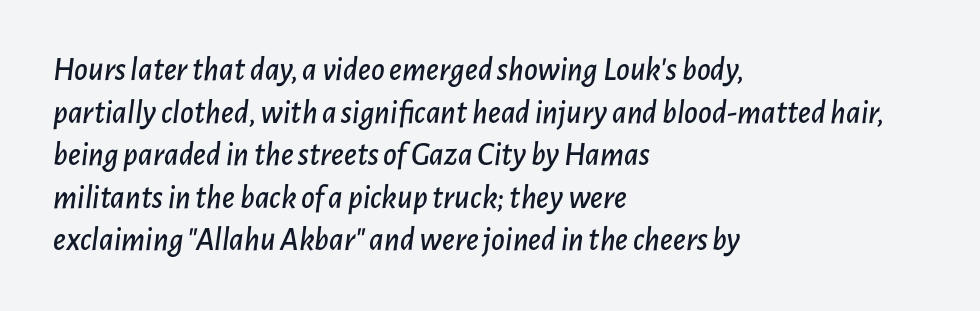
Only glyphs here, with clear space below each row. Spacing between characters is what you'd get straight out of the box. The passage is arranged the way most books set body copy — flush left. A typesetter would call this proportional, since set widths differ per character.
